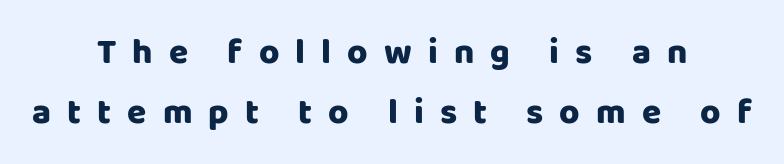
The image shows 35 px heavy sans-serif type, upright; set centered, line spacing 1.72x, unusually wide letter spacing (+0.46 em), not underlined; low stroke contrast and a large x-height.
